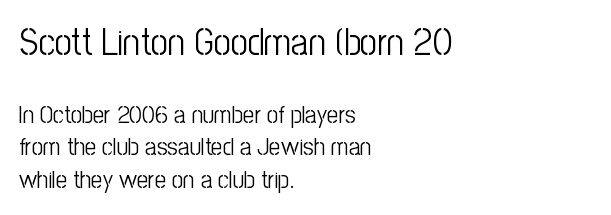
This rendering uses left alignment, leaving the right contour irregular. Caption: standard tracking, unaltered. The letters advance in unequal steps, a hallmark of proportional type. Large over small — that's the arrangement of the two blocks here.
